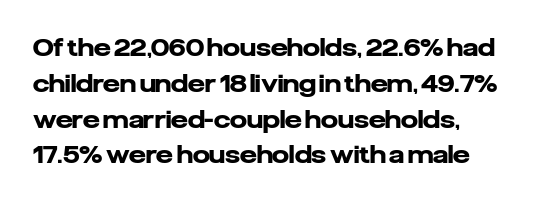
The image shows 24 px bold type, upright; set left-aligned, normal line spacing (1.49x), normal letter spacing, not underlined.
